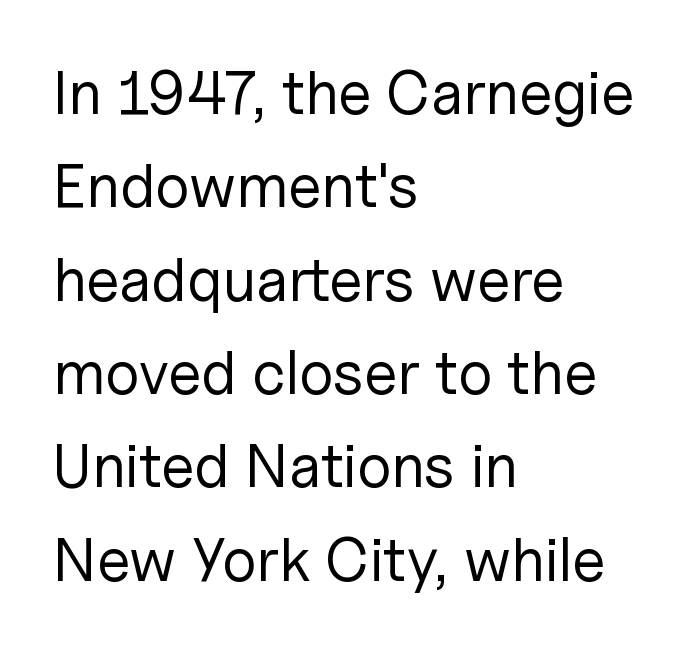
{"serif": "no", "italic": "no", "bold": "no", "weight": "regular", "width": "normal", "stroke_contrast": "low", "x_height": "medium", "monospaced": "no", "underline": "no", "align": "left", "line_spacing": "normal", "line_spacing_ratio": 1.53, "letter_spacing": "normal", "letter_spacing_em": 0.0, "glyph_px": 61}
